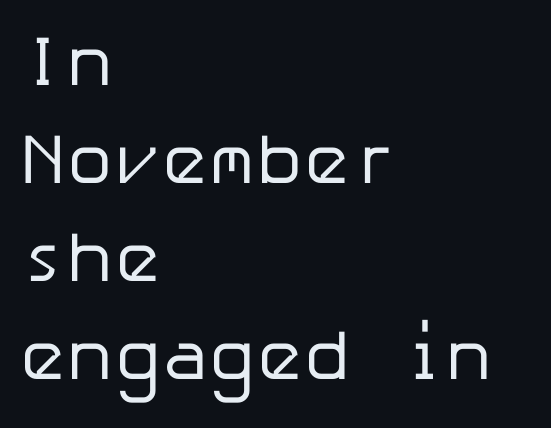
{"serif": "no", "italic": "no", "bold": "no", "weight": "regular", "width": "normal", "stroke_contrast": "low", "x_height": "medium", "underline": "no", "align": "left", "line_spacing": "normal", "line_spacing_ratio": 1.38, "letter_spacing": "normal", "letter_spacing_em": 0.0, "glyph_px": 71}
